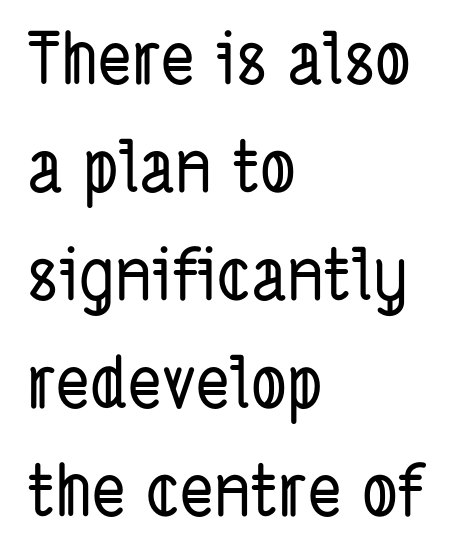
Here the designer chose a conventional face with non-uniform glyph widths. Compared with a centered layout, this one pins lines to the left instead. Here the glyphs are tracked normally, forming tight word shapes. This is sans-serif lettering, the kind often seen on screens and signage. Vertically, the passage feels balanced, rows spaced as you'd expect. Descenders are the only things crossing below the line.
